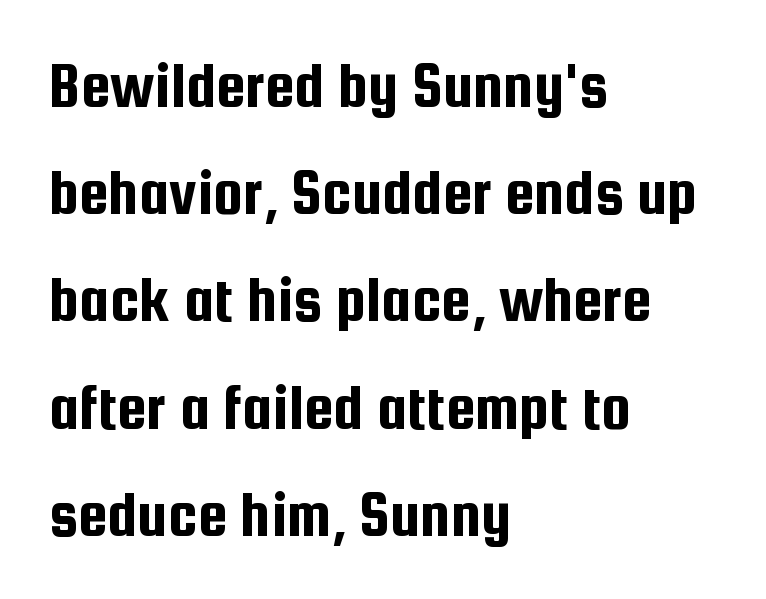
{"serif": "no", "italic": "no", "width": "condensed", "stroke_contrast": "low", "x_height": "medium", "monospaced": "no", "underline": "no", "align": "left", "line_spacing": "normal", "line_spacing_ratio": 1.6, "letter_spacing": "normal", "letter_spacing_em": 0.0, "glyph_px": 67}
